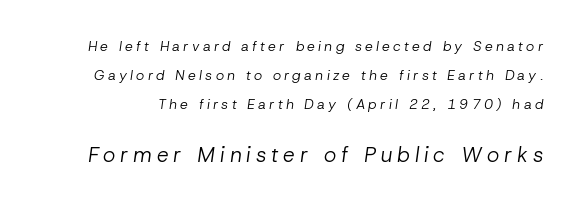
{"italic": "yes", "lean": "right", "slant_degrees": 8, "bold": "no", "underline": "no", "line_spacing": "loose", "line_spacing_ratio": 2.08, "letter_spacing": "wide", "letter_spacing_em": 0.23, "larger_block": "second", "size_ratio": 1.5, "glyph_px": 21}
